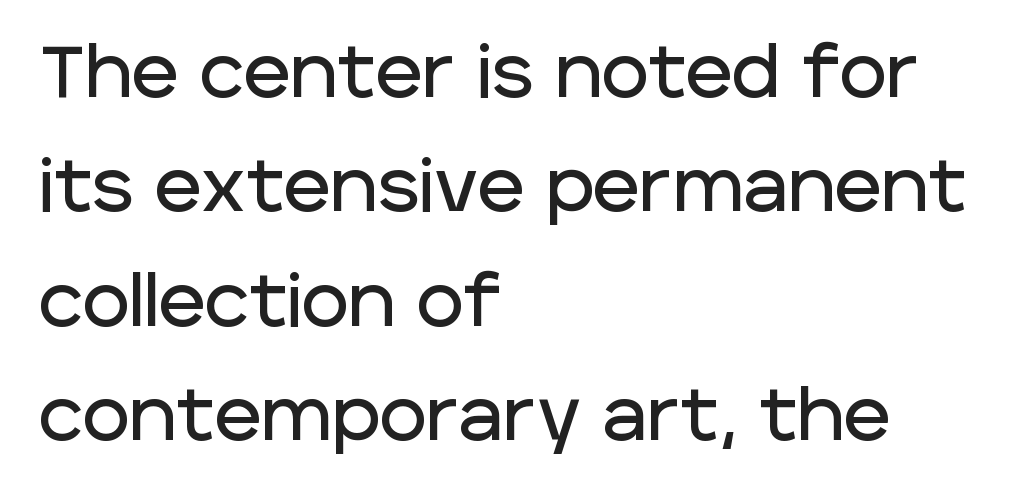
Q: Is the text italic (slanted)? A: No, it is upright.
Q: Is the typeface a serif or a sans-serif typeface? A: Sans-serif.
Q: Is the text underlined? A: No.
Q: How is the paragraph aligned? A: Left-aligned.
Q: Is the spacing between letters normal or unusually wide? A: Normal.
Q: Is the spacing between lines tight, normal or loose? A: Normal.
Q: Width (condensed, normal, or wide)? A: Normal.
Q: Stroke contrast? A: Low.
Q: x-height? A: Large.
Q: Monospaced? A: No.
